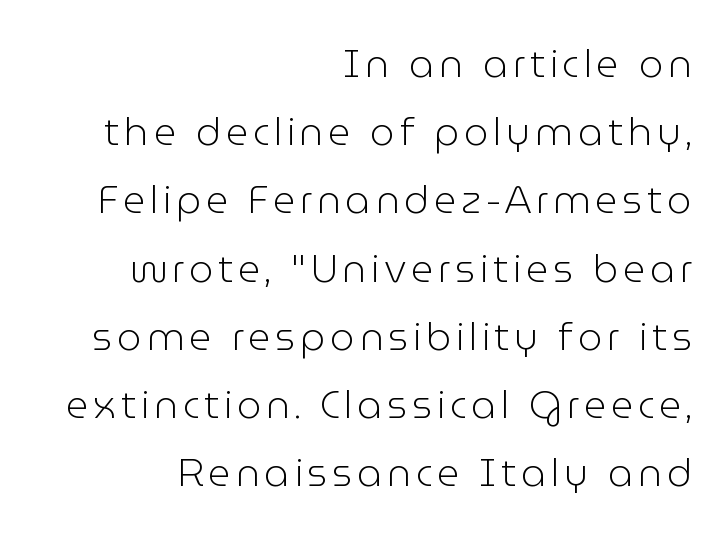
The image shows 39 px light sans-serif type, upright; set right-aligned, line spacing 1.75x, not underlined; low stroke contrast and a medium x-height.
